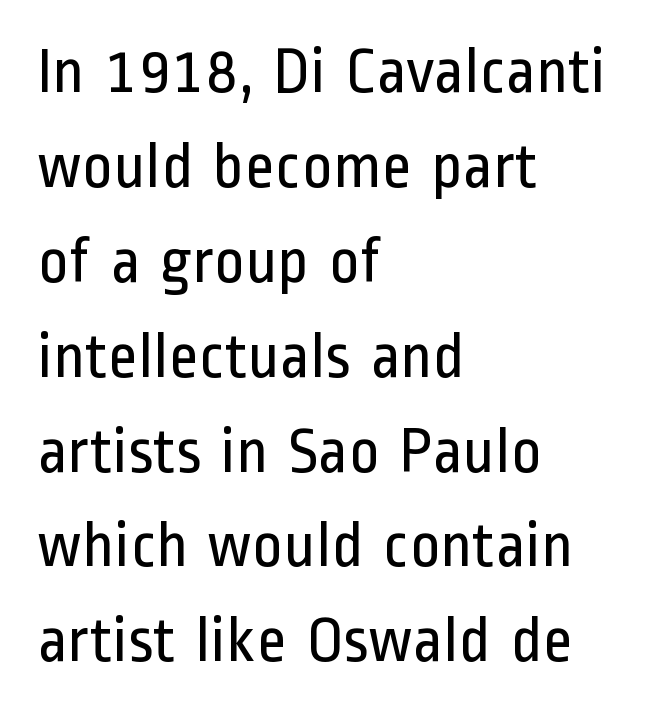
Italic: no, the glyphs are upright roman. Varying glyph widths throughout — classic text-font behaviour. These lines sit exactly where default settings would place them. A quiet, ordinary-to-light weight characterises the typeface.
